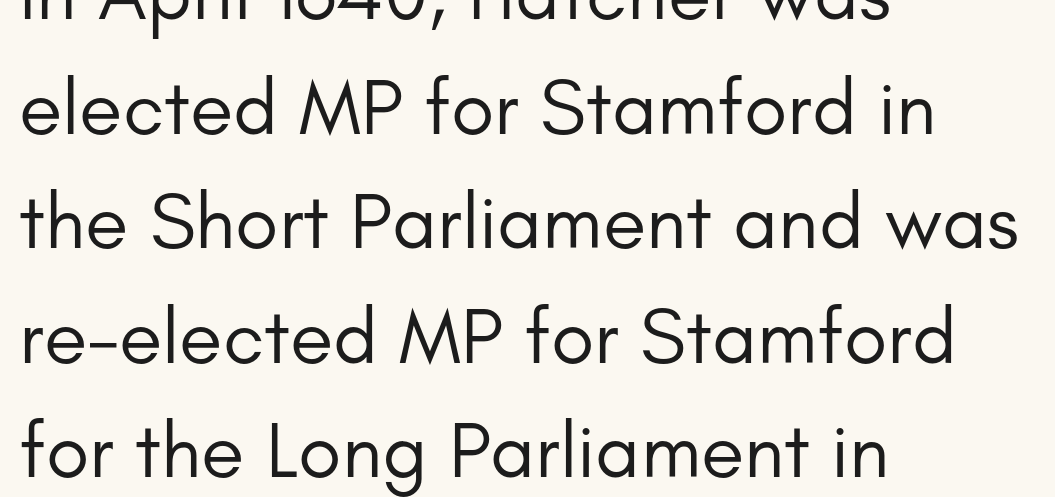
{"serif": "no", "italic": "no", "bold": "no", "weight": "regular", "width": "normal", "stroke_contrast": "low", "x_height": "small", "monospaced": "no", "underline": "no", "align": "left", "line_spacing": "normal", "line_spacing_ratio": 1.45, "letter_spacing": "normal", "letter_spacing_em": 0.0, "glyph_px": 79}
